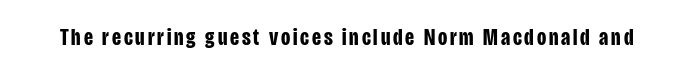
{"italic": "no", "bold": "yes", "underline": "no", "glyph_px": 24}
